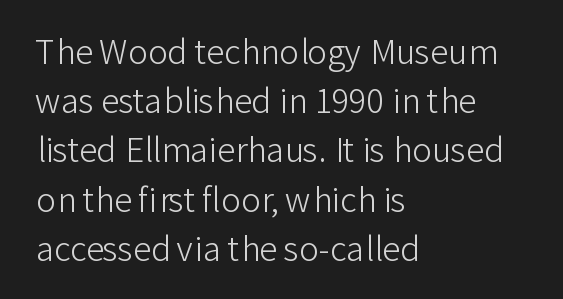
Q: Is the text bold? A: No.
Q: Is the text italic (slanted)? A: No, it is upright.
Q: Is the typeface a serif or a sans-serif typeface? A: Sans-serif.
Q: Is the text underlined? A: No.
Q: How is the paragraph aligned? A: Left-aligned.
Q: Is the spacing between letters normal or unusually wide? A: Normal.
Q: Is the spacing between lines tight, normal or loose? A: Normal.
Q: Width (condensed, normal, or wide)? A: Normal.
Q: Stroke contrast? A: Low.
Q: x-height? A: Medium.
Q: Monospaced? A: No.
